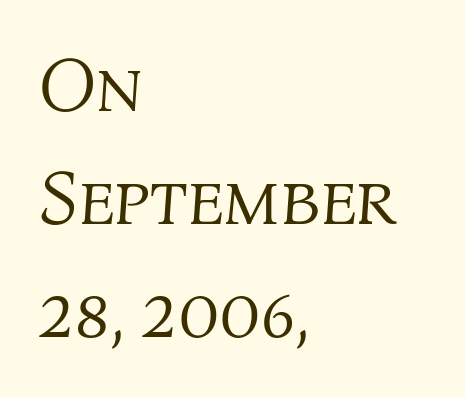
Q: Is the text bold? A: No.
Q: Is the text italic (slanted)? A: Yes, it leans right by about 4 degrees.
Q: Is the text underlined? A: No.
Q: How is the paragraph aligned? A: Left-aligned.
Q: Is the spacing between letters normal or unusually wide? A: Normal.
Q: Is the spacing between lines tight, normal or loose? A: Normal.
Q: Width (condensed, normal, or wide)? A: Normal.
Q: Stroke contrast? A: Medium.
Q: x-height? A: Medium.
Q: Monospaced? A: No.
